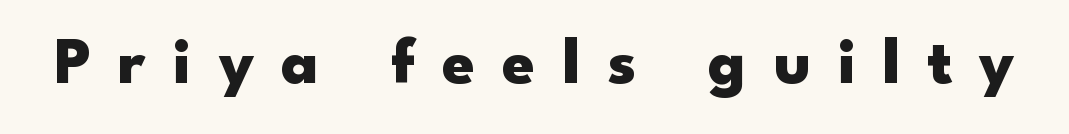
{"serif": "no", "italic": "no", "bold": "yes", "weight": "heavy", "width": "wide", "stroke_contrast": "low", "x_height": "small", "monospaced": "no", "underline": "no", "letter_spacing": "wide", "letter_spacing_em": 0.41, "glyph_px": 66}
